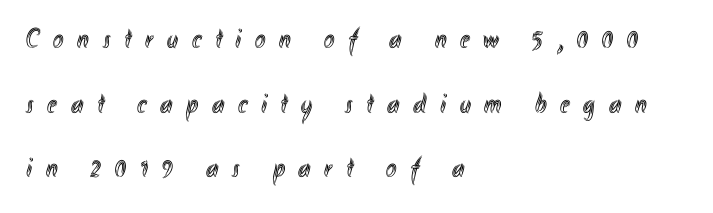
Q: Is the text italic (slanted)? A: Yes.
Q: Is the text underlined? A: No.
Q: How is the paragraph aligned? A: Left-aligned.
Q: Is the spacing between letters normal or unusually wide? A: Unusually wide.
Q: Is the spacing between lines tight, normal or loose? A: Loose.
Q: Width (condensed, normal, or wide)? A: Condensed.
Q: x-height? A: Small.
Q: Monospaced? A: No.
